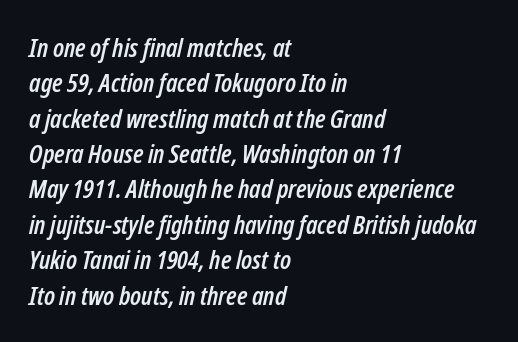
Spacing between characters is what you'd get straight out of the box. In CSS terms this would be text-align: left. Tall strokes in this sample are angled rather than plumb. Successive baselines arrive at the customary interval. The foot of each line stays bare and open.
